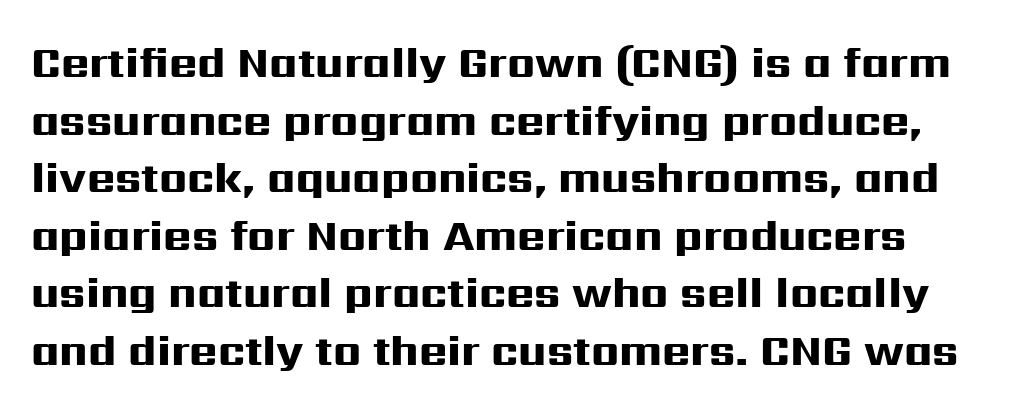
Q: Is the text bold? A: Yes.
Q: Is the text italic (slanted)? A: No, it is upright.
Q: Is the typeface a serif or a sans-serif typeface? A: Sans-serif.
Q: Is the text underlined? A: No.
Q: Is the spacing between letters normal or unusually wide? A: Normal.
Q: Is the spacing between lines tight, normal or loose? A: Normal.
Q: Width (condensed, normal, or wide)? A: Wide.
Q: Stroke contrast? A: High.
Q: x-height? A: Medium.
Q: Monospaced? A: No.
